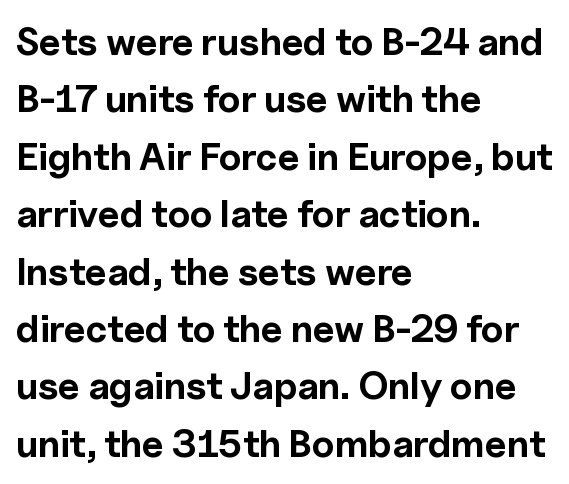
Q: Is the text bold? A: Yes.
Q: Is the text italic (slanted)? A: No, it is upright.
Q: Is the typeface a serif or a sans-serif typeface? A: Sans-serif.
Q: Is the text underlined? A: No.
Q: How is the paragraph aligned? A: Left-aligned.
Q: Is the spacing between letters normal or unusually wide? A: Normal.
Q: Is the spacing between lines tight, normal or loose? A: Normal.
Q: Width (condensed, normal, or wide)? A: Normal.
Q: x-height? A: Medium.
Q: Monospaced? A: No.
